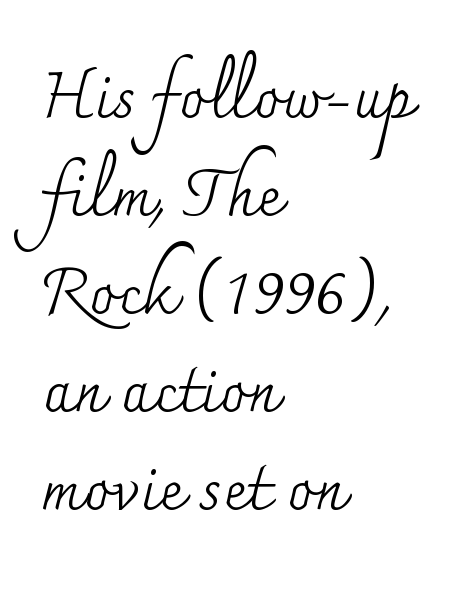
{"serif": "yes", "bold": "no", "weight": "regular", "width": "normal", "stroke_contrast": "medium", "x_height": "small", "monospaced": "no", "underline": "no", "align": "left", "line_spacing": "normal", "line_spacing_ratio": 1.53, "letter_spacing": "normal", "letter_spacing_em": 0.0, "glyph_px": 64}
